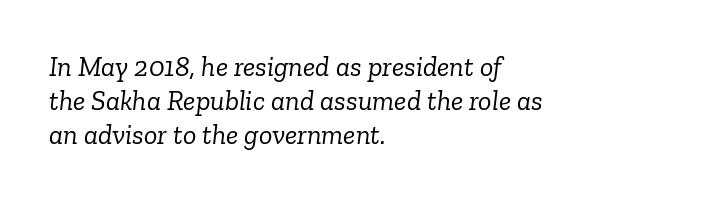
The image shows 28 px light serif type, italic (leaning right); set left-aligned, line spacing 1.21x, normal letter spacing, not underlined; low stroke contrast and a medium x-height.
